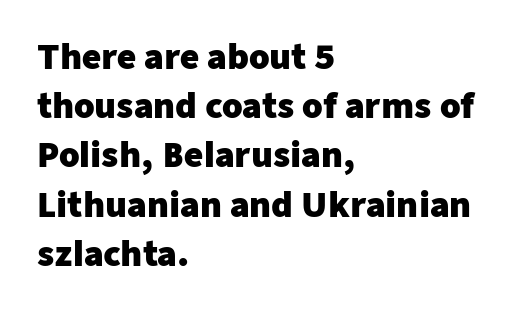
{"serif": "no", "italic": "no", "bold": "yes", "weight": "heavy", "width": "normal", "stroke_contrast": "low", "x_height": "medium", "monospaced": "no", "underline": "no", "align": "left", "line_spacing": "normal", "line_spacing_ratio": 1.49, "letter_spacing": "normal", "letter_spacing_em": 0.0, "glyph_px": 33}
